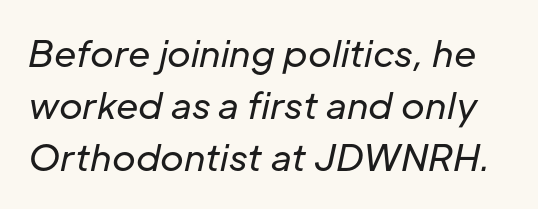
Descenders hang freely into open space. The leading is moderate, giving the passage an even texture. Quick note: italic. Each letter keeps its own natural width here, so spacing adapts to shape. Default kerning and tracking; the words read as compact shapes. Unbolded letterforms with no extra heft.
